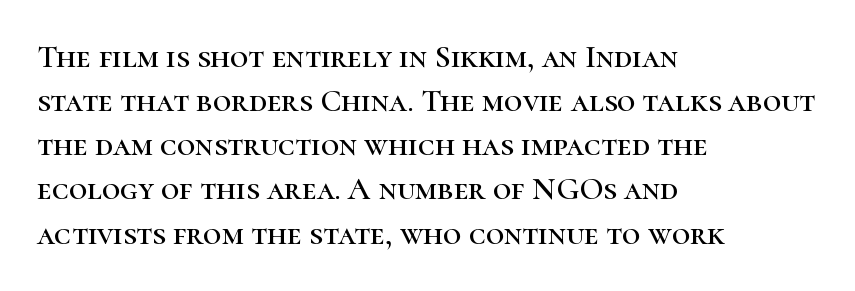
{"serif": "yes", "italic": "no", "width": "normal", "stroke_contrast": "high", "x_height": "medium", "monospaced": "no", "underline": "no", "align": "left", "line_spacing": "normal", "line_spacing_ratio": 1.38, "letter_spacing": "normal", "letter_spacing_em": 0.0, "glyph_px": 32}
